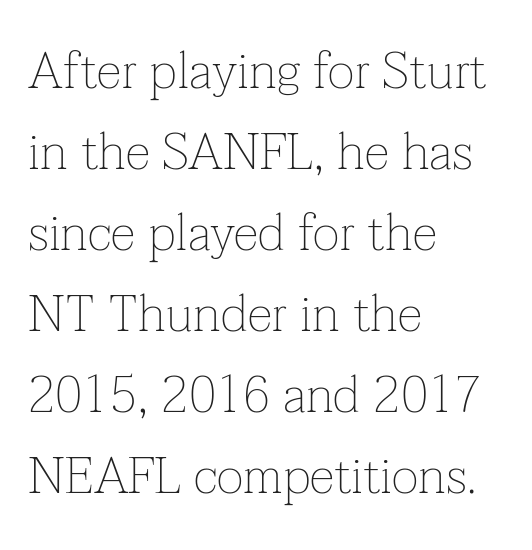
Heaviness? Minimal to ordinary, like unemphasized prose. Underline: absent. Characters remain perfectly vertical along every line. Character widths vary here, with narrow letters taking less room than wide ones. Where is the straight margin? On the left. Tracking here is standard; glyphs follow each other at the usual distance.
